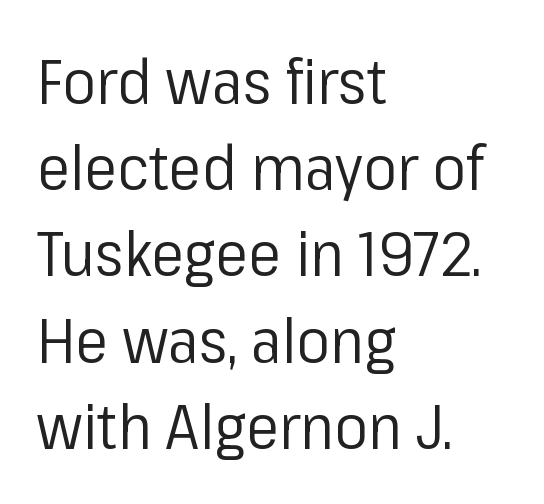
{"serif": "no", "italic": "no", "bold": "no", "weight": "regular", "width": "normal", "stroke_contrast": "low", "x_height": "medium", "monospaced": "no", "underline": "no", "align": "left", "line_spacing": "normal", "line_spacing_ratio": 1.39, "letter_spacing": "normal", "letter_spacing_em": 0.0, "glyph_px": 62}
